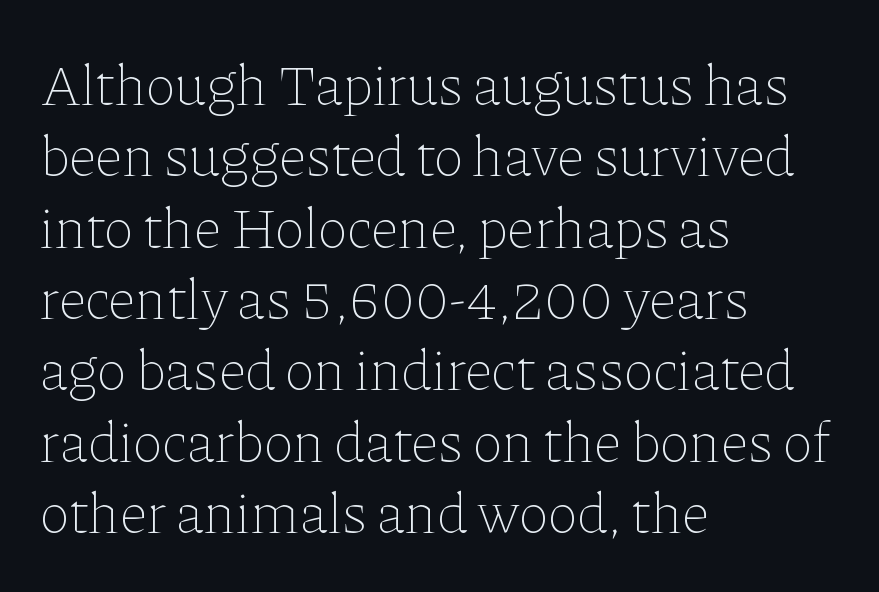
Q: Is the text bold? A: No.
Q: Is the text italic (slanted)? A: No, it is upright.
Q: Is the text underlined? A: No.
Q: How is the paragraph aligned? A: Left-aligned.
Q: Is the spacing between letters normal or unusually wide? A: Normal.
Q: Width (condensed, normal, or wide)? A: Normal.
Q: Stroke contrast? A: Low.
Q: x-height? A: Medium.
Q: Monospaced? A: No.
